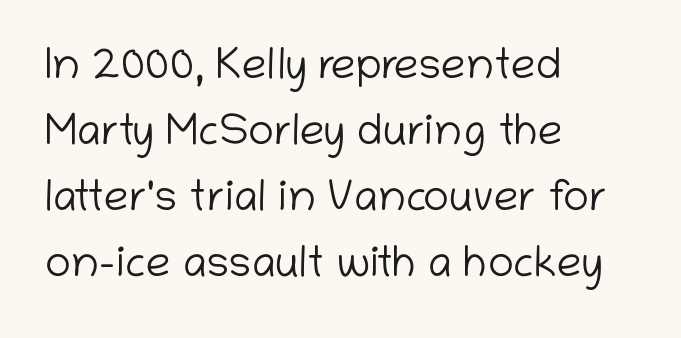
Q: Is the text bold? A: No.
Q: Is the text italic (slanted)? A: No, it is upright.
Q: Is the typeface a serif or a sans-serif typeface? A: Sans-serif.
Q: Is the text underlined? A: No.
Q: How is the paragraph aligned? A: Left-aligned.
Q: Is the spacing between letters normal or unusually wide? A: Normal.
Q: Is the spacing between lines tight, normal or loose? A: Normal.
Q: Width (condensed, normal, or wide)? A: Normal.
Q: Stroke contrast? A: Low.
Q: x-height? A: Medium.
Q: Monospaced? A: No.
